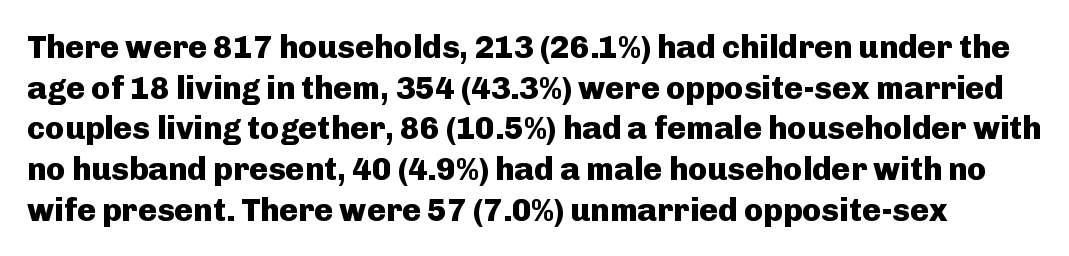
{"serif": "no", "italic": "no", "bold": "yes", "weight": "heavy", "width": "normal", "stroke_contrast": "low", "x_height": "medium", "monospaced": "no", "underline": "no", "line_spacing": "normal", "line_spacing_ratio": 1.27, "letter_spacing": "normal", "letter_spacing_em": 0.0, "glyph_px": 32}
